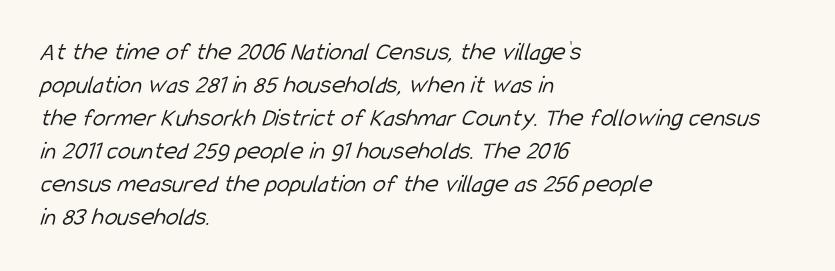
The image shows 26 px text type; set left-aligned, normal line spacing (1.27x), normal letter spacing, not underlined.
